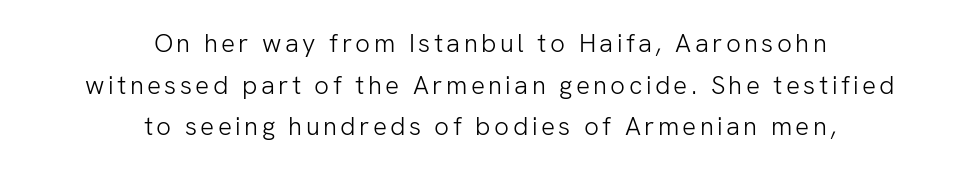
Q: Is the text bold? A: No.
Q: Is the text italic (slanted)? A: No, it is upright.
Q: Is the text underlined? A: No.
Q: How is the paragraph aligned? A: Centered.
Q: Is the spacing between lines tight, normal or loose? A: Normal.
